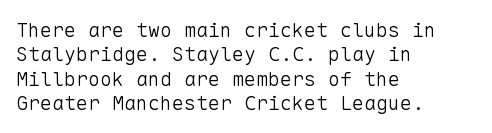
{"italic": "no", "bold": "no", "underline": "no", "align": "left", "line_spacing_ratio": 1.22, "letter_spacing": "normal", "letter_spacing_em": 0.0, "glyph_px": 20}
